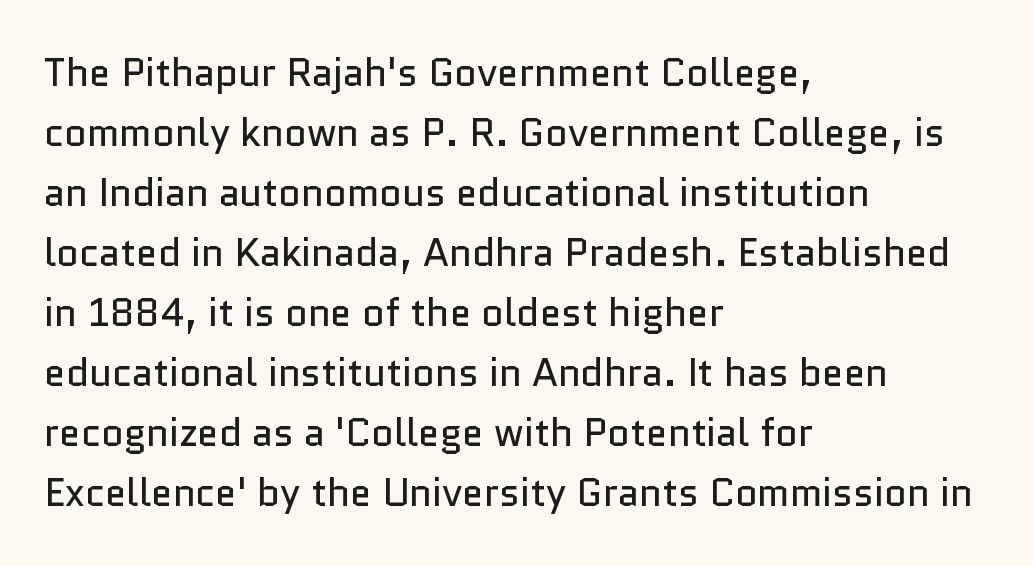
Compared with a typical body face, this is equally light or lighter still. Bare-footed words on every line. Note the varied advance widths — an 'i' is clearly narrower than an 'm'. In terms of leading, this rendering sits right in the middle.
